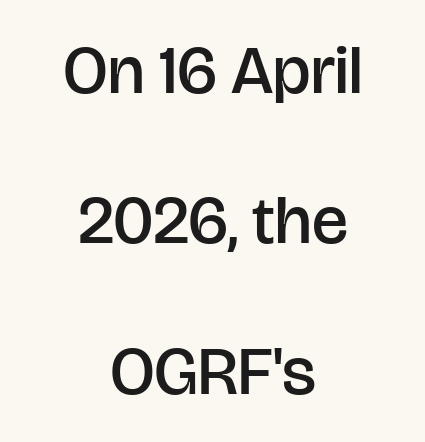
The image shows 68 px semibold sans-serif type, upright; set centered, loose line spacing (2.21x), normal letter spacing, not underlined; low stroke contrast and a large x-height.
